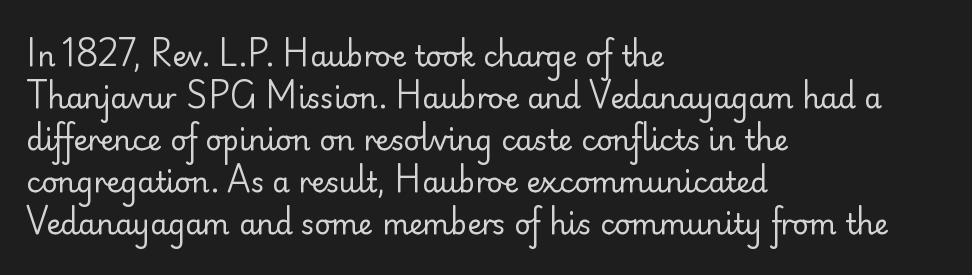
Regarding leading, the lines here are spaced in the standard way. Is this a sans? Yes — the strokes have no serifs. Any mark beneath the type? The region is blank. Unlike italic type, these characters show no tilt at all.
